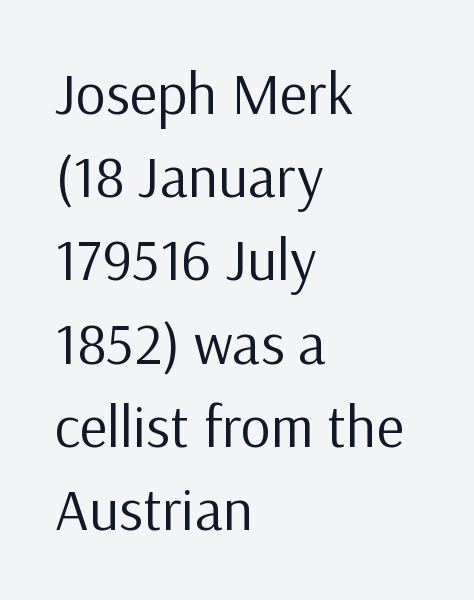
{"serif": "no", "italic": "no", "bold": "no", "weight": "regular", "width": "normal", "stroke_contrast": "low", "x_height": "medium", "monospaced": "no", "underline": "no", "align": "left", "line_spacing": "normal", "line_spacing_ratio": 1.41, "letter_spacing": "normal", "letter_spacing_em": 0.0, "glyph_px": 59}
